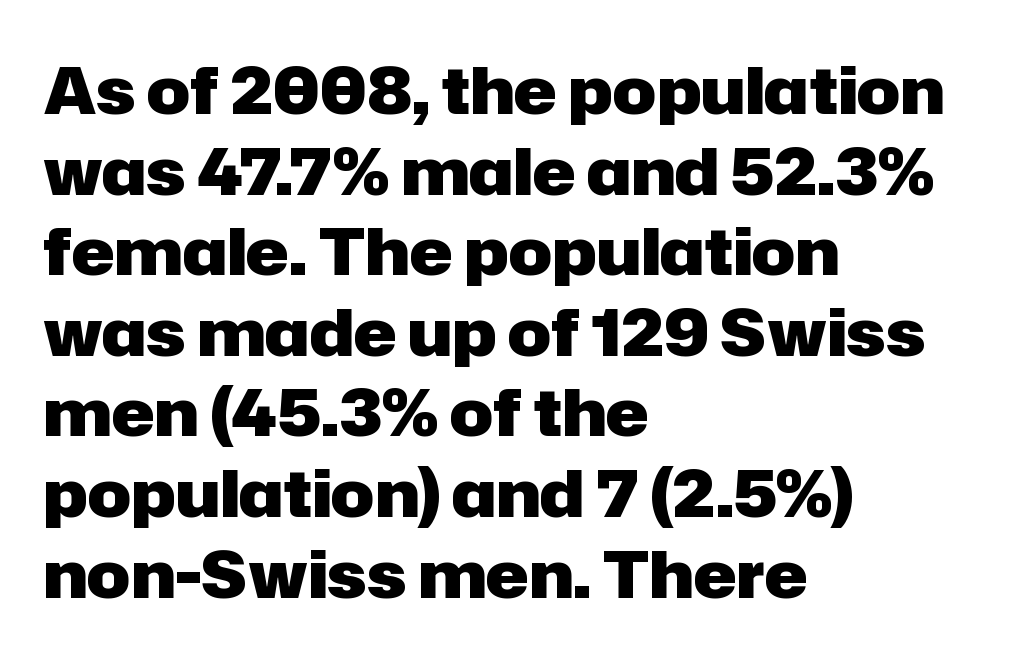
{"serif": "no", "italic": "no", "bold": "yes", "weight": "heavy", "width": "normal", "stroke_contrast": "low", "x_height": "medium", "monospaced": "no", "underline": "no", "align": "left", "line_spacing_ratio": 1.24, "letter_spacing": "normal", "letter_spacing_em": 0.0, "glyph_px": 65}
